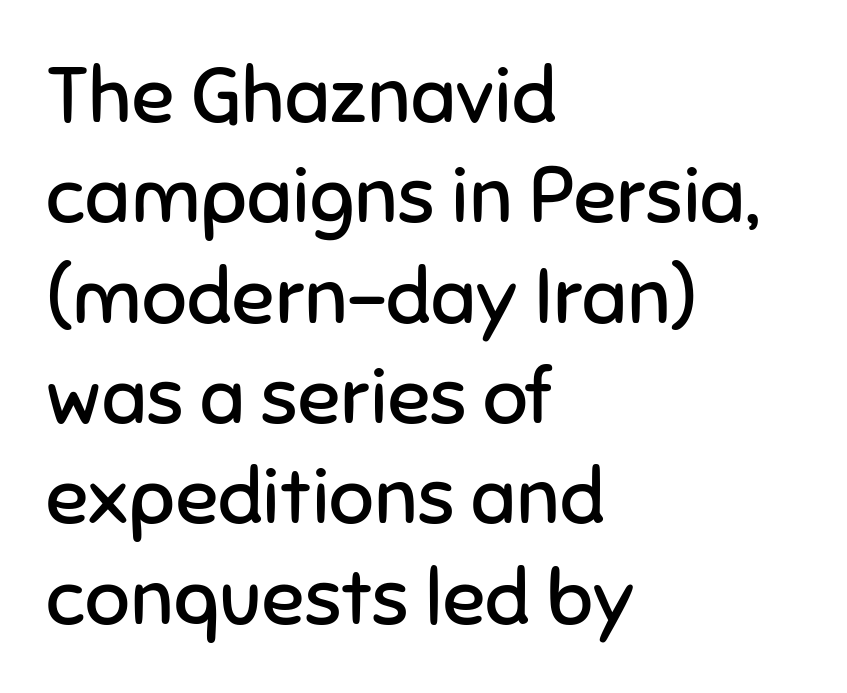
The passage shown is not underscored anywhere. The face used here is proportionally spaced, like ordinary book or web type. Students, note that the glyphs here touch the page at normal intervals. The line-height multiplier appears to be the usual default. The compositor pushed each line to the left boundary.
